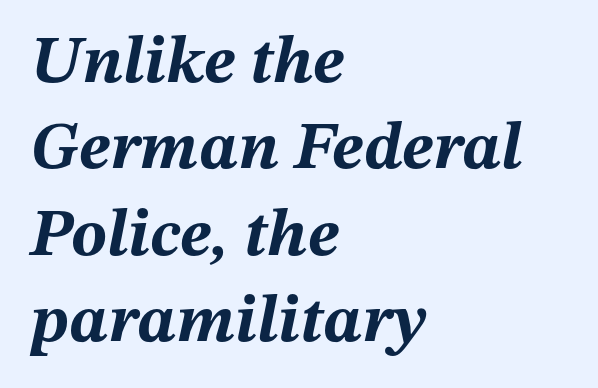
The image shows 67 px bold type, italic (leaning right); set left-aligned, normal line spacing (1.29x), normal letter spacing, not underlined; medium stroke contrast and a medium x-height.
